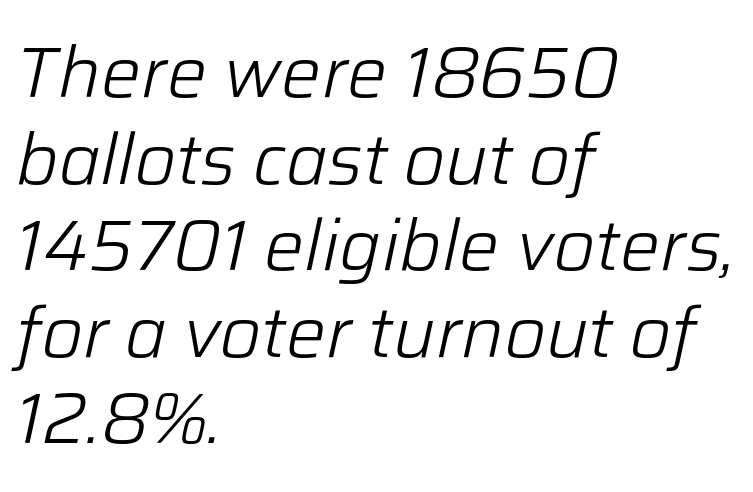
Q: Is the text bold? A: No.
Q: Is the text italic (slanted)? A: Yes, it leans right by about 12 degrees.
Q: Is the text underlined? A: No.
Q: How is the paragraph aligned? A: Left-aligned.
Q: Is the spacing between letters normal or unusually wide? A: Normal.
Q: Width (condensed, normal, or wide)? A: Normal.
Q: Stroke contrast? A: Low.
Q: x-height? A: Medium.
Q: Monospaced? A: No.
